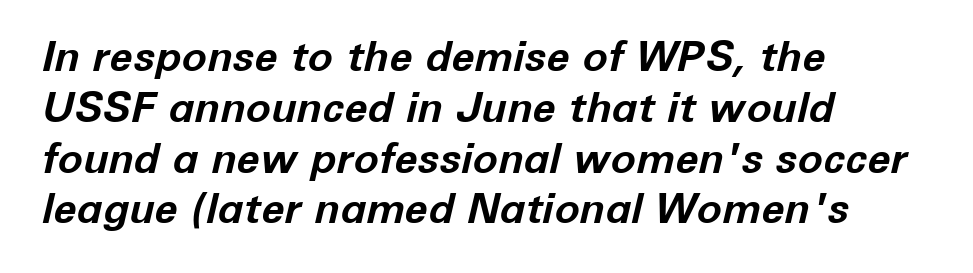
{"italic": "yes", "lean": "right", "slant_degrees": 12, "bold": "yes", "weight": "bold", "width": "normal", "stroke_contrast": "low", "x_height": "medium", "monospaced": "no", "underline": "no", "align": "left", "line_spacing_ratio": 1.21, "letter_spacing": "normal", "letter_spacing_em": 0.0, "glyph_px": 42}
